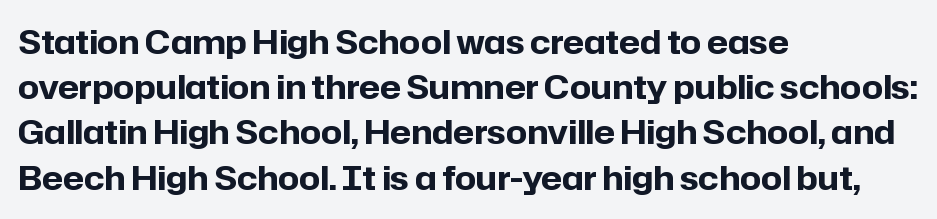
{"serif": "no", "italic": "no", "bold": "yes", "weight": "bold", "width": "normal", "stroke_contrast": "low", "x_height": "medium", "monospaced": "no", "underline": "no", "align": "left", "line_spacing": "normal", "line_spacing_ratio": 1.37, "letter_spacing": "normal", "letter_spacing_em": 0.0, "glyph_px": 33}
